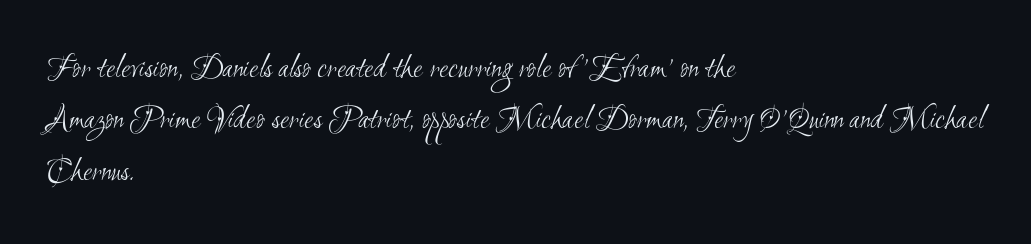
The image shows 33 px light, condensed sans-serif type; set left-aligned, normal line spacing (1.56x), normal letter spacing, not underlined; medium stroke contrast and a small x-height.
